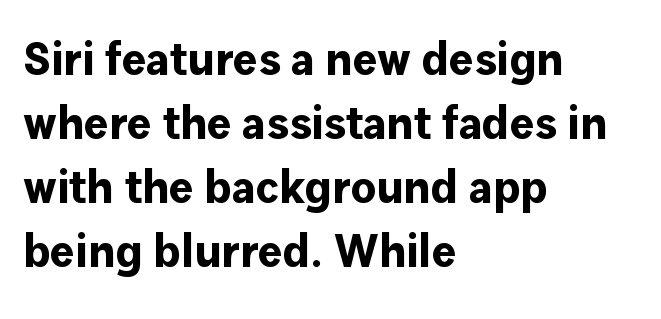
Q: Is the text bold? A: Yes.
Q: Is the text italic (slanted)? A: No, it is upright.
Q: Is the typeface a serif or a sans-serif typeface? A: Sans-serif.
Q: Is the text underlined? A: No.
Q: How is the paragraph aligned? A: Left-aligned.
Q: Is the spacing between letters normal or unusually wide? A: Normal.
Q: Is the spacing between lines tight, normal or loose? A: Normal.
Q: Width (condensed, normal, or wide)? A: Normal.
Q: Stroke contrast? A: Low.
Q: x-height? A: Medium.
Q: Monospaced? A: No.
